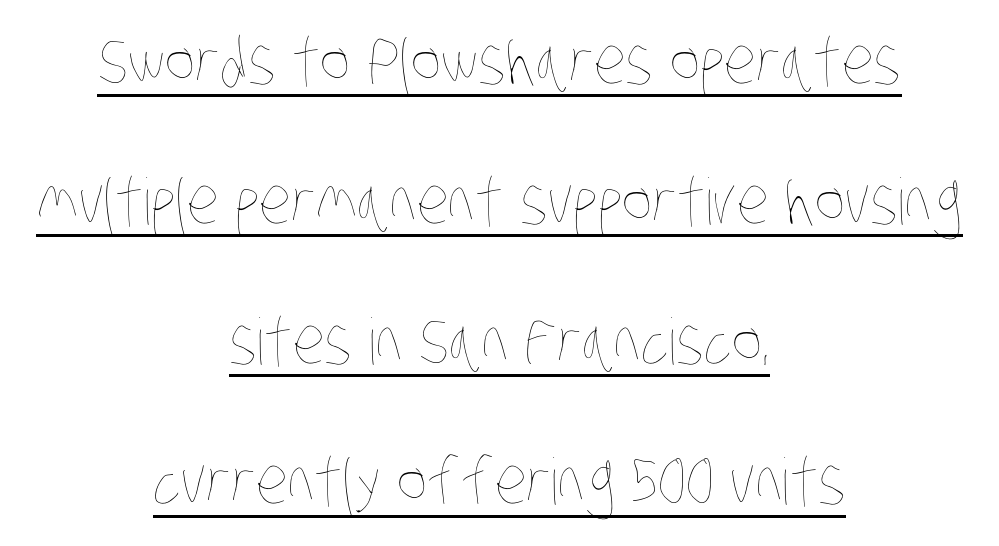
{"bold": "no", "weight": "thin", "width": "condensed", "stroke_contrast": "low", "x_height": "large", "monospaced": "no", "underline": "yes", "align": "center", "line_spacing": "loose", "line_spacing_ratio": 2.19, "letter_spacing": "normal", "letter_spacing_em": 0.0, "glyph_px": 64}
